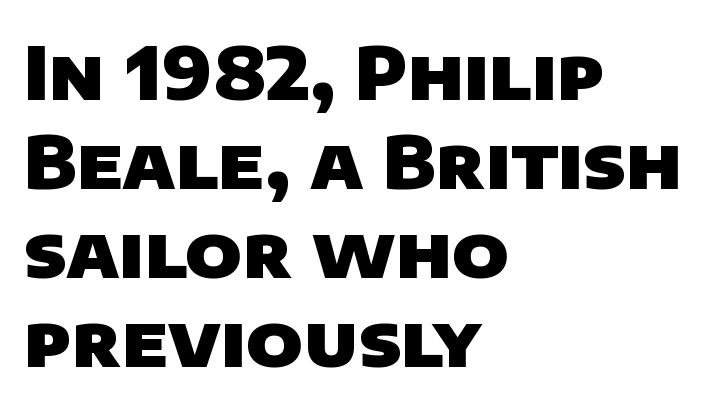
{"serif": "no", "bold": "yes", "weight": "heavy", "width": "normal", "stroke_contrast": "low", "x_height": "large", "monospaced": "no", "underline": "no", "align": "left", "line_spacing_ratio": 1.22, "letter_spacing": "normal", "letter_spacing_em": 0.0, "glyph_px": 73}
